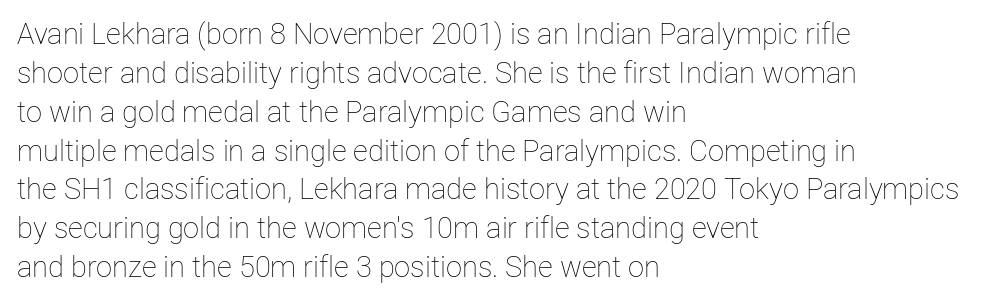
Q: Is the text bold? A: No.
Q: Is the text italic (slanted)? A: No, it is upright.
Q: Is the text underlined? A: No.
Q: How is the paragraph aligned? A: Left-aligned.
Q: Is the spacing between letters normal or unusually wide? A: Normal.
Q: Is the spacing between lines tight, normal or loose? A: Normal.
Q: Width (condensed, normal, or wide)? A: Normal.
Q: Stroke contrast? A: Low.
Q: x-height? A: Medium.
Q: Monospaced? A: No.
